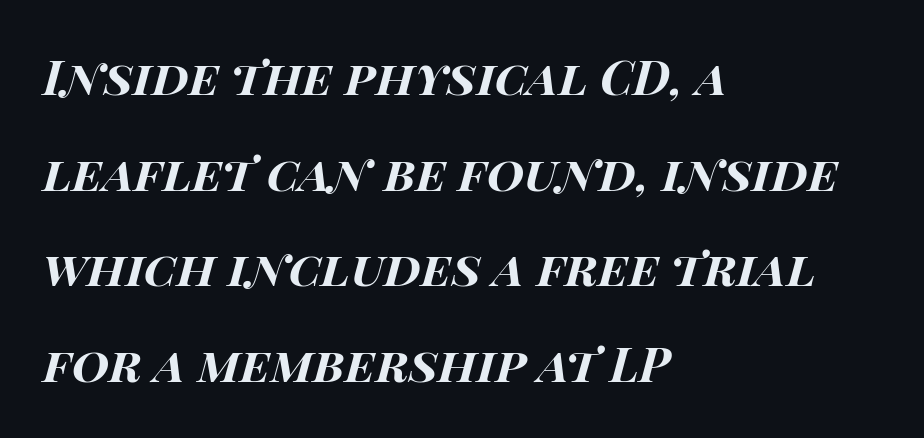
Q: Is the text bold? A: Yes.
Q: Is the text italic (slanted)? A: Yes, it leans right by about 15 degrees.
Q: Is the text underlined? A: No.
Q: How is the paragraph aligned? A: Left-aligned.
Q: Is the spacing between letters normal or unusually wide? A: Normal.
Q: Is the spacing between lines tight, normal or loose? A: Loose.
Q: Width (condensed, normal, or wide)? A: Wide.
Q: Stroke contrast? A: High.
Q: x-height? A: Large.
Q: Monospaced? A: No.
